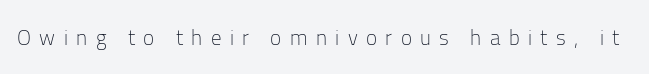
Q: Is the text bold? A: No.
Q: Is the text italic (slanted)? A: No, it is upright.
Q: Is the text underlined? A: No.
Q: Is the spacing between letters normal or unusually wide? A: Unusually wide.
